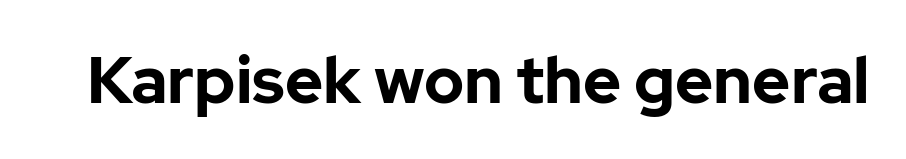
Standard letterfit; no display-style spreading of the glyphs. Character widths vary here, with narrow letters taking less room than wide ones. Emphasis by weight is at full strength: bold. The glyphs are unaccompanied by any horizontal stroke below them. Vertical strokes here are truly vertical. The font family rendered here belongs to the sans-serif group.
